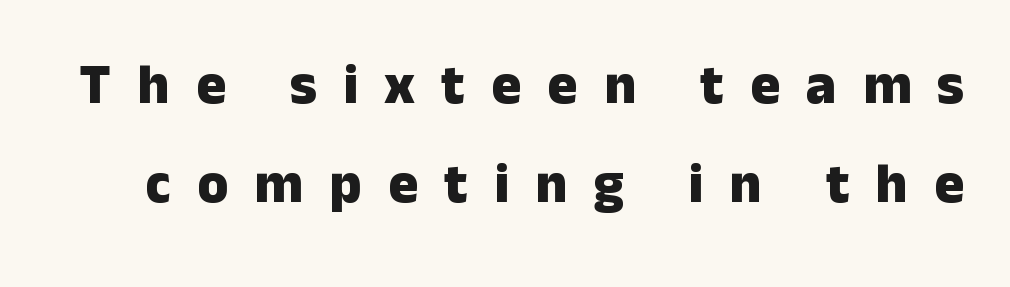
{"serif": "no", "italic": "no", "bold": "yes", "weight": "heavy", "width": "normal", "stroke_contrast": "low", "x_height": "medium", "monospaced": "no", "underline": "no", "line_spacing_ratio": 1.76, "letter_spacing": "wide", "letter_spacing_em": 0.47, "glyph_px": 56}
